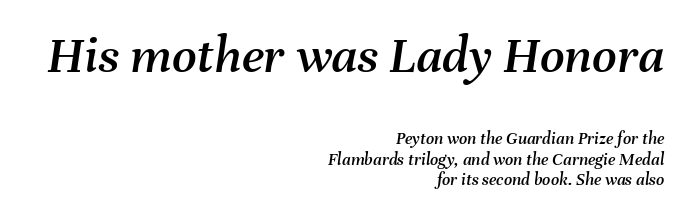
The image shows 54 px text type, italic (leaning right); set right-aligned, tight line spacing (1.13x), normal letter spacing, not underlined; the first (top) block is 3.0x larger; medium stroke contrast and a medium x-height.
